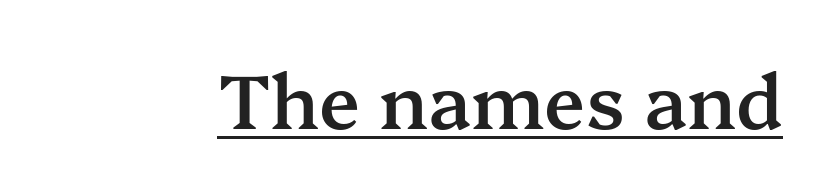
{"serif": "yes", "italic": "no", "bold": "semi", "weight": "semibold", "width": "normal", "stroke_contrast": "medium", "x_height": "medium", "monospaced": "no", "underline": "yes", "letter_spacing": "normal", "letter_spacing_em": 0.0, "glyph_px": 75}
